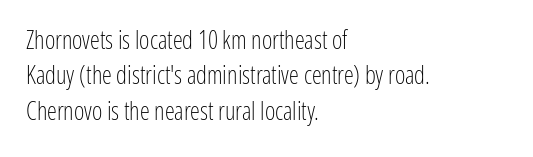
Q: Is the text bold? A: No.
Q: Is the text italic (slanted)? A: No, it is upright.
Q: Is the text underlined? A: No.
Q: How is the paragraph aligned? A: Left-aligned.
Q: Is the spacing between letters normal or unusually wide? A: Normal.
Q: Is the spacing between lines tight, normal or loose? A: Normal.
